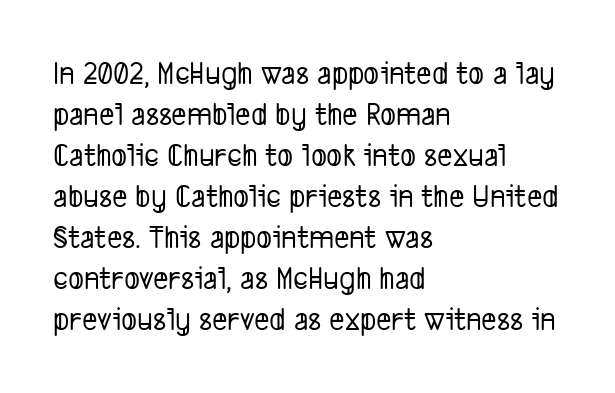
{"serif": "no", "width": "condensed", "stroke_contrast": "low", "x_height": "medium", "monospaced": "no", "underline": "no", "align": "left", "line_spacing_ratio": 1.24, "letter_spacing": "normal", "letter_spacing_em": 0.0, "glyph_px": 33}
